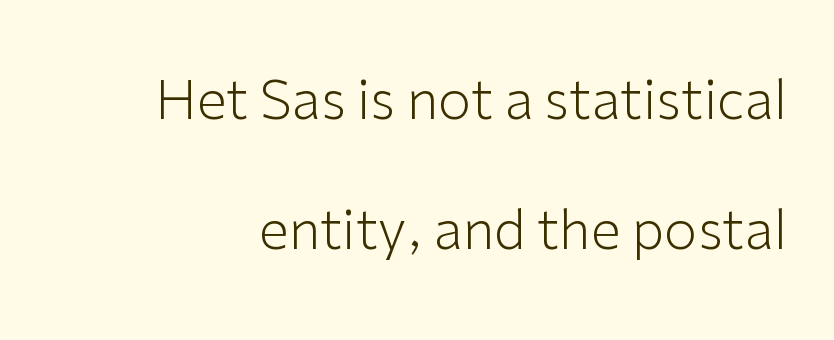
Spacing verdict: proportional, widths tailored to each character. Tall strokes in this sample are plumb rather than angled. Ink coverage per letter is moderate at most. Unmarked baselines from the first word to the last.
